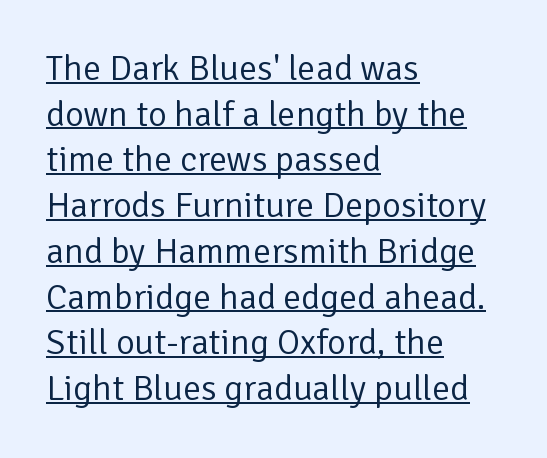
Normally led — the rows are evenly, conventionally spaced. Letterform terminals end flat and unadorned throughout the passage. No extra ink here — the face is not bold. Nope, not italic — everything's standing straight.
